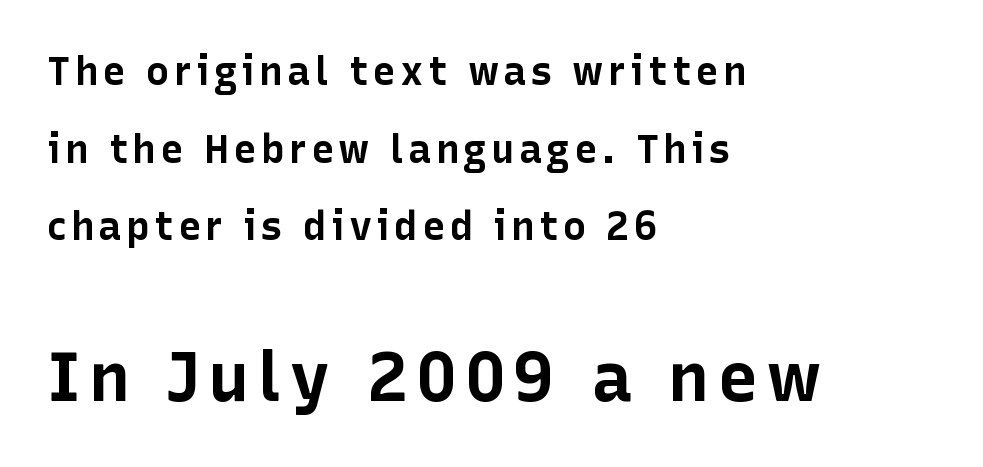
Q: Is the text bold? A: Yes.
Q: Is the text italic (slanted)? A: No, it is upright.
Q: Is the typeface a serif or a sans-serif typeface? A: Sans-serif.
Q: Is the text underlined? A: No.
Q: How is the paragraph aligned? A: Left-aligned.
Q: Is the spacing between lines tight, normal or loose? A: Loose.
Q: Which block of text is set in a larger size, the first (top) or the second (bottom)? A: The second (bottom) one.
Q: Width (condensed, normal, or wide)? A: Normal.
Q: Stroke contrast? A: Low.
Q: x-height? A: Medium.
Q: Monospaced? A: No.
